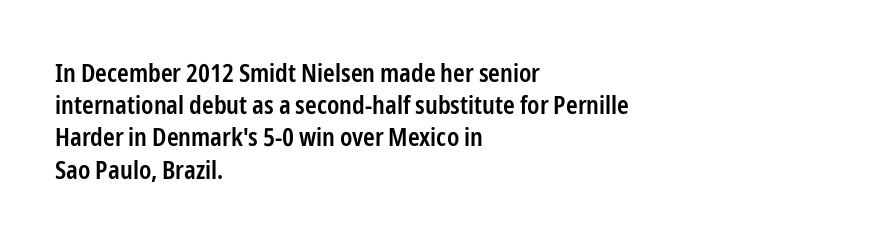
{"italic": "no", "bold": "semi", "underline": "no", "align": "left", "line_spacing": "normal", "line_spacing_ratio": 1.29, "letter_spacing": "normal", "letter_spacing_em": 0.0, "glyph_px": 25}
